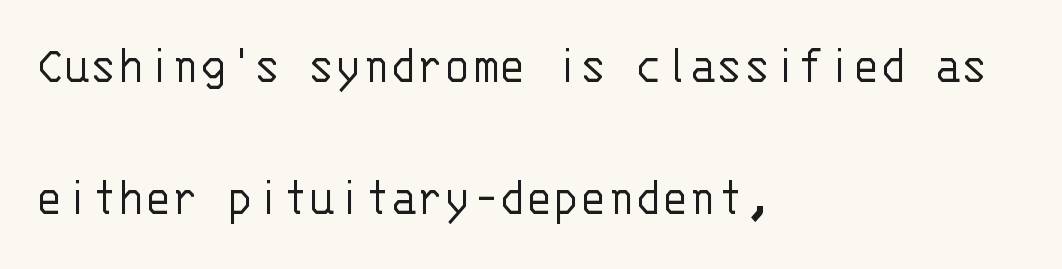
The image shows 56 px light sans-serif type, upright, monospaced; set left-aligned, loose line spacing (2.36x), normal letter spacing, not underlined; low stroke contrast and a large x-height.
